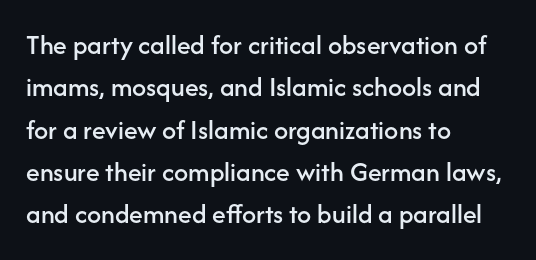
{"serif": "no", "italic": "no", "width": "normal", "stroke_contrast": "low", "x_height": "medium", "monospaced": "no", "underline": "no", "align": "left", "line_spacing": "normal", "line_spacing_ratio": 1.51, "letter_spacing": "normal", "letter_spacing_em": 0.0, "glyph_px": 28}
